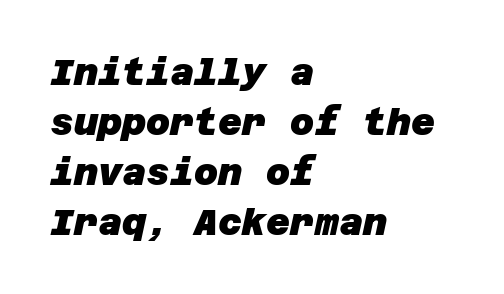
The image shows 37 px heavy sans-serif type; set left-aligned, normal line spacing (1.35x), normal letter spacing, not underlined; low stroke contrast and a large x-height.
